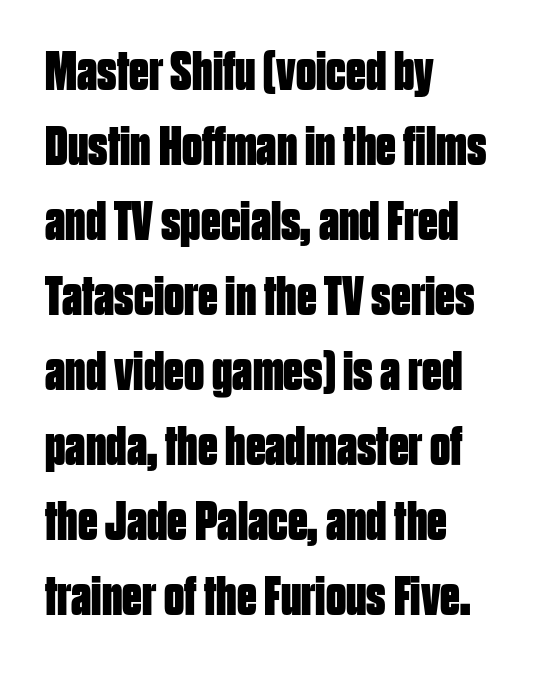
Caption: bold face, heavy strokes. Tracking value appears to be zero — textbook default spacing. All the whitespace from short lines collects on the right. The lettering stays uniformly vertical, giving the passage a roman look.
